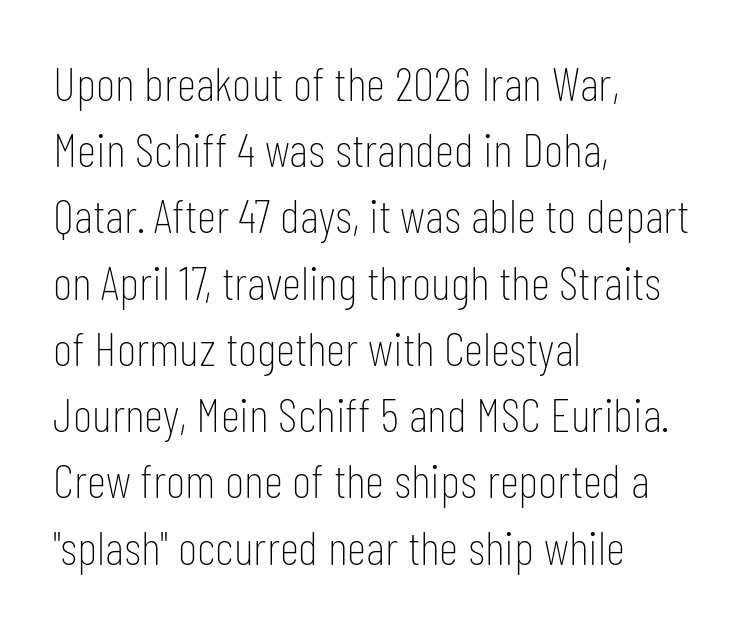
The image shows 48 px thin, condensed sans-serif type, upright; set left-aligned, normal line spacing (1.38x), normal letter spacing, not underlined; low stroke contrast and a medium x-height.
